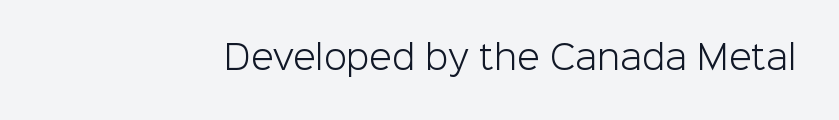
{"serif": "no", "italic": "no", "bold": "no", "weight": "light", "width": "normal", "stroke_contrast": "low", "x_height": "medium", "monospaced": "no", "underline": "no", "letter_spacing": "normal", "letter_spacing_em": 0.0, "glyph_px": 33}
